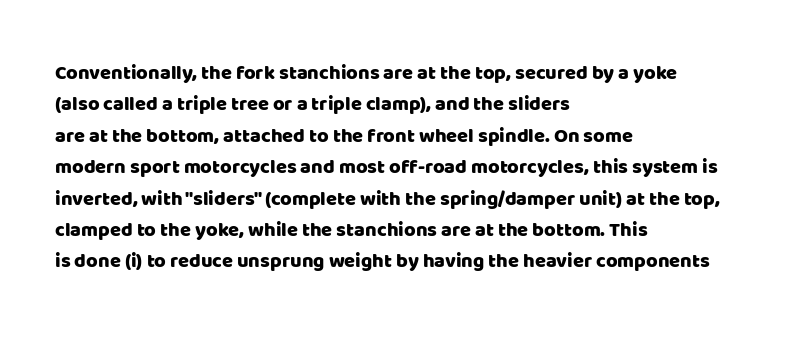
Q: Is the text italic (slanted)? A: No, it is upright.
Q: Is the text underlined? A: No.
Q: How is the paragraph aligned? A: Left-aligned.
Q: Is the spacing between letters normal or unusually wide? A: Normal.
Q: Is the spacing between lines tight, normal or loose? A: Normal.
